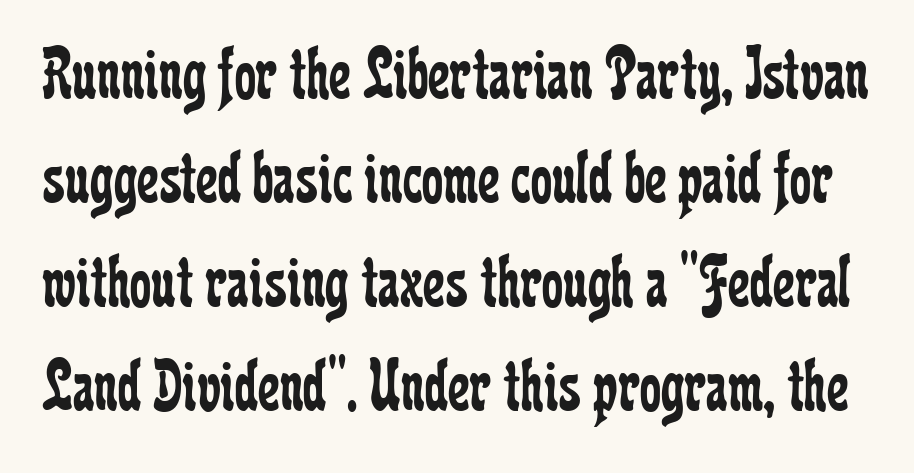
Q: Is the text bold? A: No.
Q: Is the text italic (slanted)? A: No, it is upright.
Q: Is the typeface a serif or a sans-serif typeface? A: Serif.
Q: Is the text underlined? A: No.
Q: Is the spacing between letters normal or unusually wide? A: Normal.
Q: Is the spacing between lines tight, normal or loose? A: Normal.
Q: Width (condensed, normal, or wide)? A: Condensed.
Q: Stroke contrast? A: Low.
Q: x-height? A: Medium.
Q: Monospaced? A: No.
